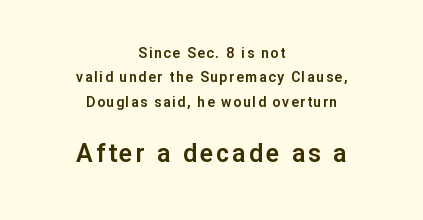
{"italic": "no", "underline": "no", "align": "center", "line_spacing_ratio": 1.75, "larger_block": "second", "size_ratio": 1.79, "glyph_px": 25}
